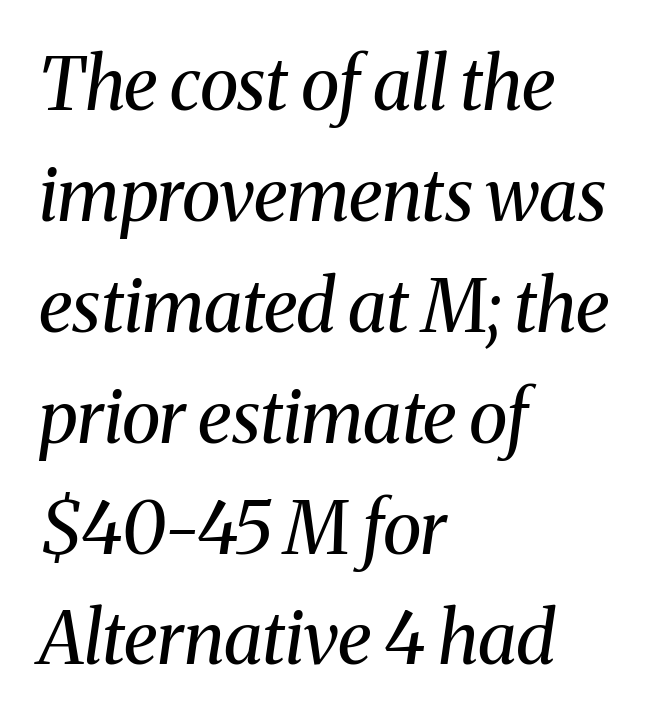
The image shows 72 px regular-weight serif type, italic (leaning right); set left-aligned, normal line spacing (1.54x), normal letter spacing, not underlined; medium stroke contrast and a medium x-height.
